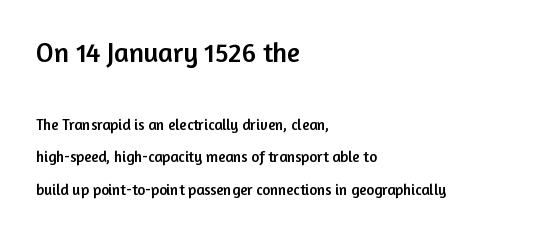
Layout note: lines flush left. Two sizes are in play, and the larger belongs to the first block. The horizontal fit of the characters is conventional and even. Quick note: interline space is abundant.
